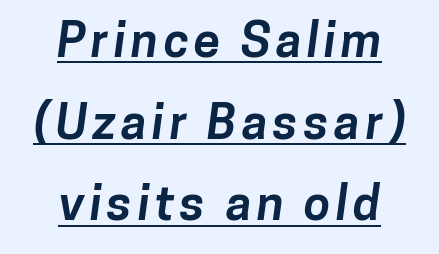
The image shows 48 px bold sans-serif type; set centered, normal line spacing (1.7x), underlined; low stroke contrast and a medium x-height.
